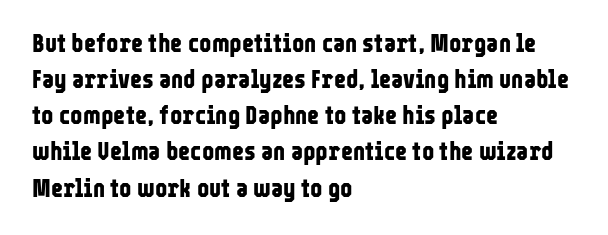
Clear beneath every line of the passage. The typography opts for an upright posture over an oblique one. Evenly set lines give the paragraph a standard silhouette. Standard letterfit; no display-style spreading of the glyphs. The compositor pushed each line to the left boundary.
